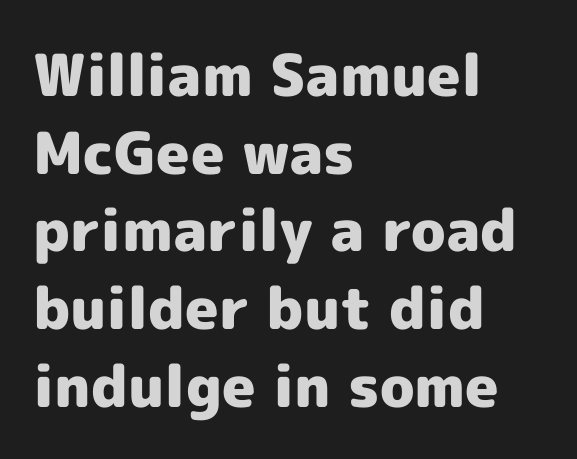
The designer left line spacing at the default. The face used here has the dense, thick strokes of a bold. Every stem runs plumb, perpendicular to the baseline. Unlike a traditional serif, this face leaves its strokes unadorned. The lines are quadded left. Students, note that the glyphs here touch the page at normal intervals.
